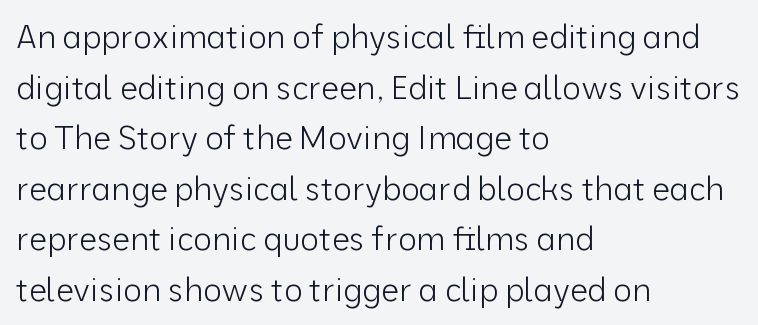
The gap between lines stays unmarked. The font sits on the lighter half of the weight spectrum, regular included. The paragraph shown leans on its left margin. Short note: letters normally spaced.
